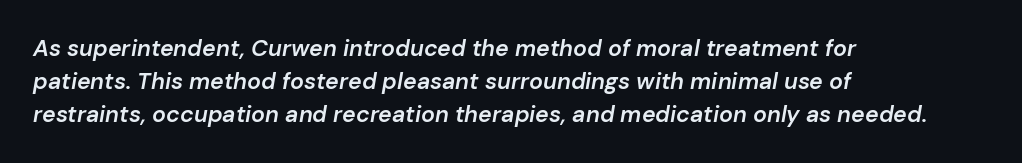
The image shows 23 px text type, italic (leaning right); set left-aligned, normal line spacing (1.43x), normal letter spacing, not underlined.
